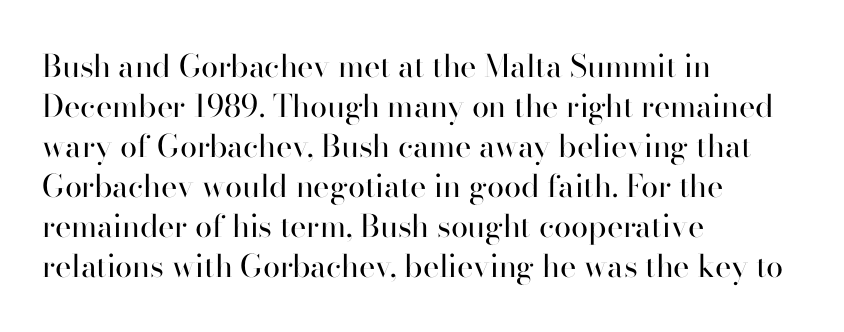
The image shows 31 px regular-weight sans-serif type, upright; set left-aligned, normal line spacing (1.29x), normal letter spacing, not underlined; high stroke contrast and a small x-height.
